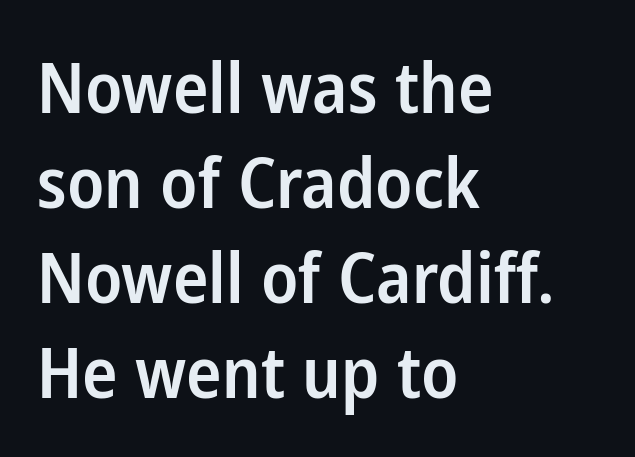
Q: Is the text bold? A: Semi-bold.
Q: Is the text italic (slanted)? A: No, it is upright.
Q: Is the typeface a serif or a sans-serif typeface? A: Sans-serif.
Q: Is the text underlined? A: No.
Q: How is the paragraph aligned? A: Left-aligned.
Q: Is the spacing between letters normal or unusually wide? A: Normal.
Q: Is the spacing between lines tight, normal or loose? A: Normal.
Q: Width (condensed, normal, or wide)? A: Condensed.
Q: Stroke contrast? A: Low.
Q: x-height? A: Medium.
Q: Monospaced? A: No.
